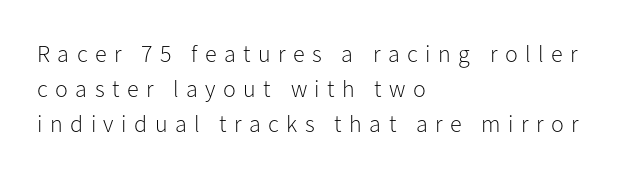
This is not heavy type; no bold has been used. Letter spacing: wide. If you measured baseline to baseline, you'd find a middling distance. When letters stand straight like this, we call the style roman or upright. Short and long lines alike share a common starting point at left. Descenders hang freely into open space.
